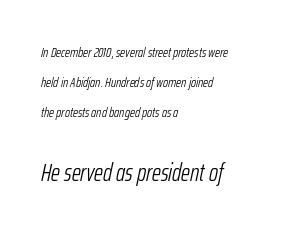
Q: Is the text bold? A: No.
Q: Is the text italic (slanted)? A: Yes, it leans right by about 12 degrees.
Q: Is the text underlined? A: No.
Q: How is the paragraph aligned? A: Left-aligned.
Q: Is the spacing between letters normal or unusually wide? A: Normal.
Q: Is the spacing between lines tight, normal or loose? A: Loose.
Q: Which block of text is set in a larger size, the first (top) or the second (bottom)? A: The second (bottom) one.
